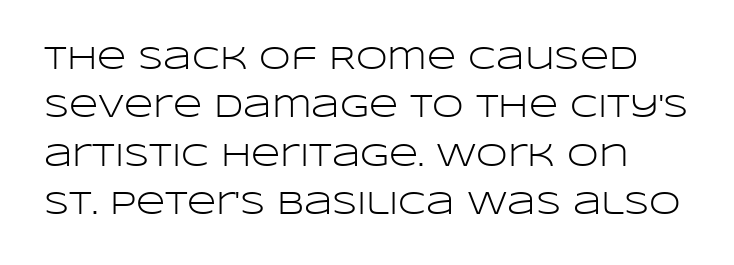
{"serif": "no", "italic": "no", "bold": "no", "weight": "light", "width": "wide", "stroke_contrast": "low", "x_height": "large", "monospaced": "no", "underline": "no", "line_spacing": "normal", "line_spacing_ratio": 1.51, "letter_spacing": "normal", "letter_spacing_em": 0.0, "glyph_px": 32}
